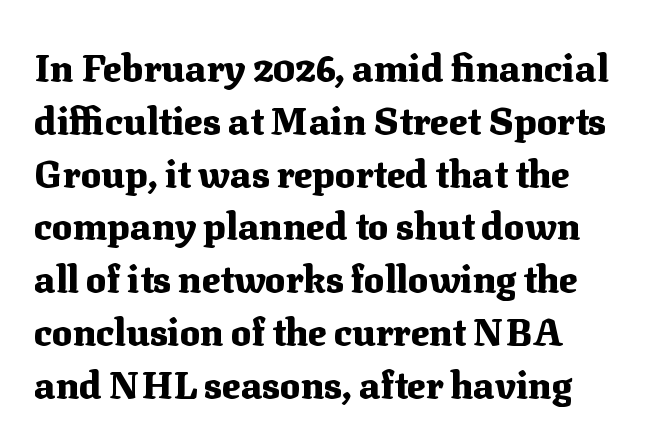
The image shows 38 px heavy serif type, upright; set left-aligned, normal line spacing (1.39x), normal letter spacing, not underlined; medium stroke contrast and a medium x-height.
